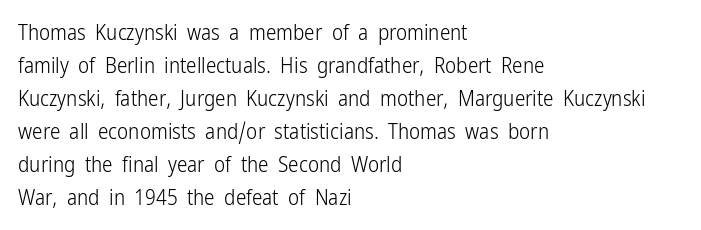
The image shows 21 px text type, upright; set left-aligned, normal line spacing (1.57x), normal letter spacing, not underlined.
